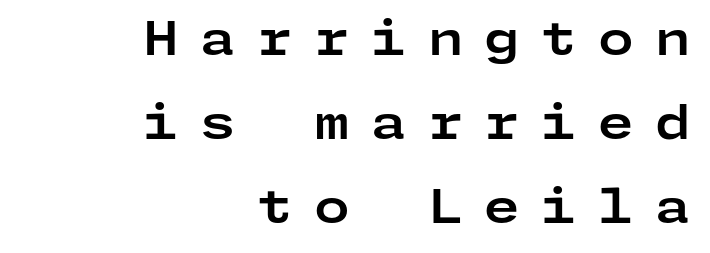
{"serif": "no", "italic": "no", "bold": "yes", "weight": "bold", "width": "wide", "stroke_contrast": "low", "x_height": "medium", "underline": "no", "align": "right", "line_spacing_ratio": 1.83, "letter_spacing": "wide", "letter_spacing_em": 0.46, "glyph_px": 46}
